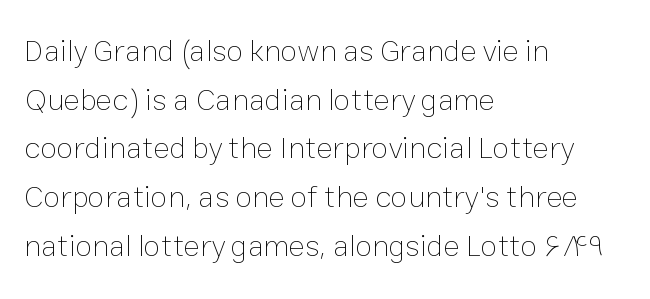
Q: Is the text bold? A: No.
Q: Is the text italic (slanted)? A: No, it is upright.
Q: Is the text underlined? A: No.
Q: How is the paragraph aligned? A: Left-aligned.
Q: Is the spacing between letters normal or unusually wide? A: Normal.
Q: Is the spacing between lines tight, normal or loose? A: Normal.
Q: Width (condensed, normal, or wide)? A: Normal.
Q: Stroke contrast? A: Low.
Q: x-height? A: Medium.
Q: Monospaced? A: No.
